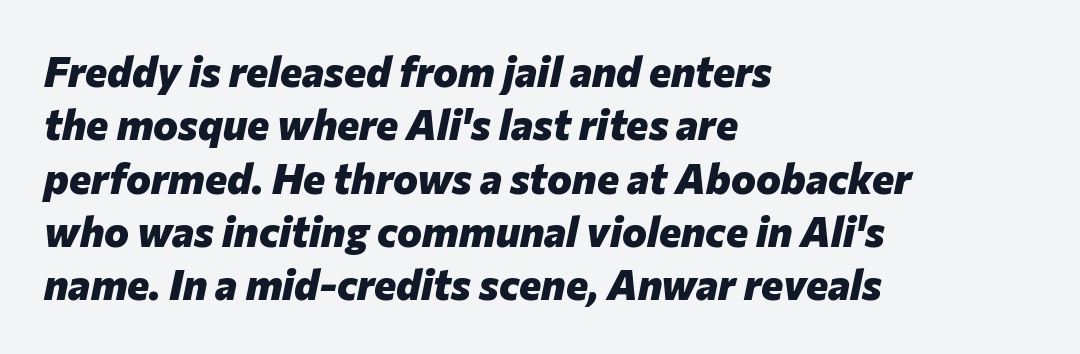
Q: Is the text bold? A: Yes.
Q: Is the text italic (slanted)? A: Yes, it leans right by about 12 degrees.
Q: Is the text underlined? A: No.
Q: How is the paragraph aligned? A: Left-aligned.
Q: Is the spacing between letters normal or unusually wide? A: Normal.
Q: Is the spacing between lines tight, normal or loose? A: Normal.
Q: Width (condensed, normal, or wide)? A: Normal.
Q: Stroke contrast? A: Low.
Q: x-height? A: Medium.
Q: Monospaced? A: No.
